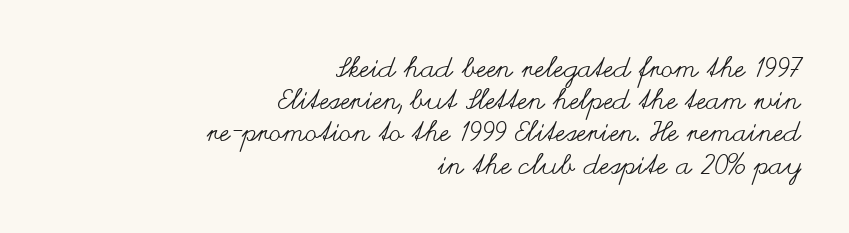
The image shows 28 px regular-weight, wide type; set right-aligned, tight line spacing (1.15x), normal letter spacing, not underlined; medium stroke contrast and a small x-height.
